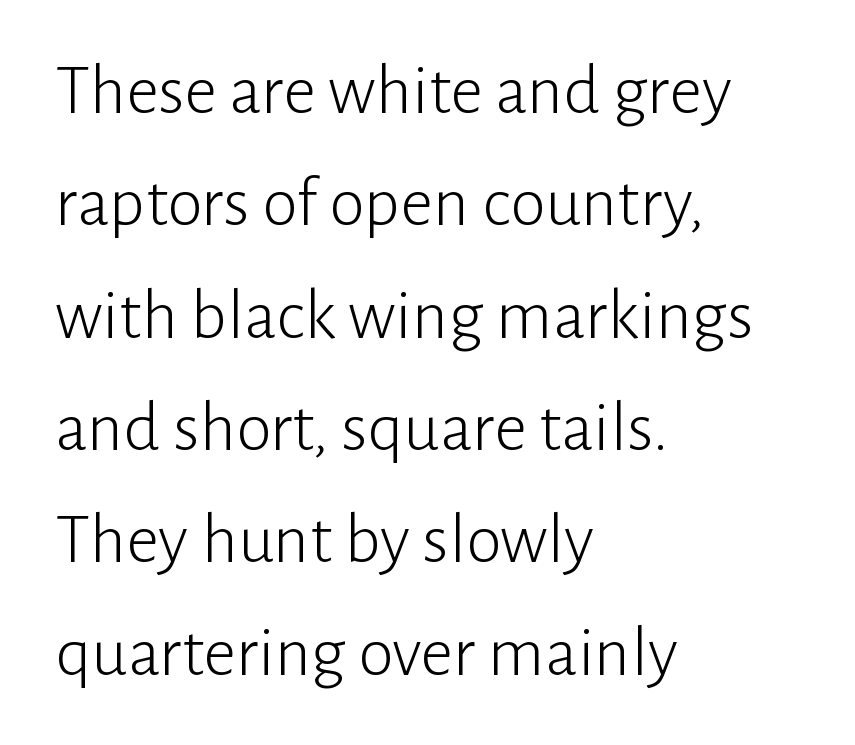
{"serif": "no", "italic": "no", "bold": "no", "weight": "light", "width": "normal", "stroke_contrast": "low", "x_height": "medium", "monospaced": "no", "underline": "no", "align": "left", "line_spacing": "normal", "line_spacing_ratio": 1.56, "letter_spacing": "normal", "letter_spacing_em": 0.0, "glyph_px": 72}
